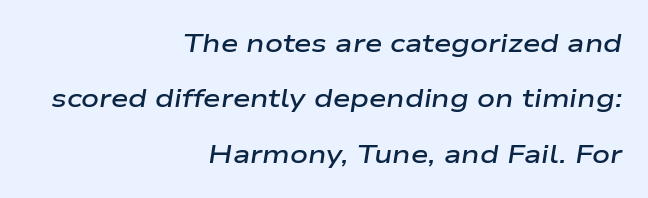
Notice the wide empty band between every row — that's loose leading. Descenders hang freely into open space. The passage shown is semibold, sitting just below true bold. Line ends are locked; line starts wander. Characters are canted at an angle relative to the baseline's perpendicular.
